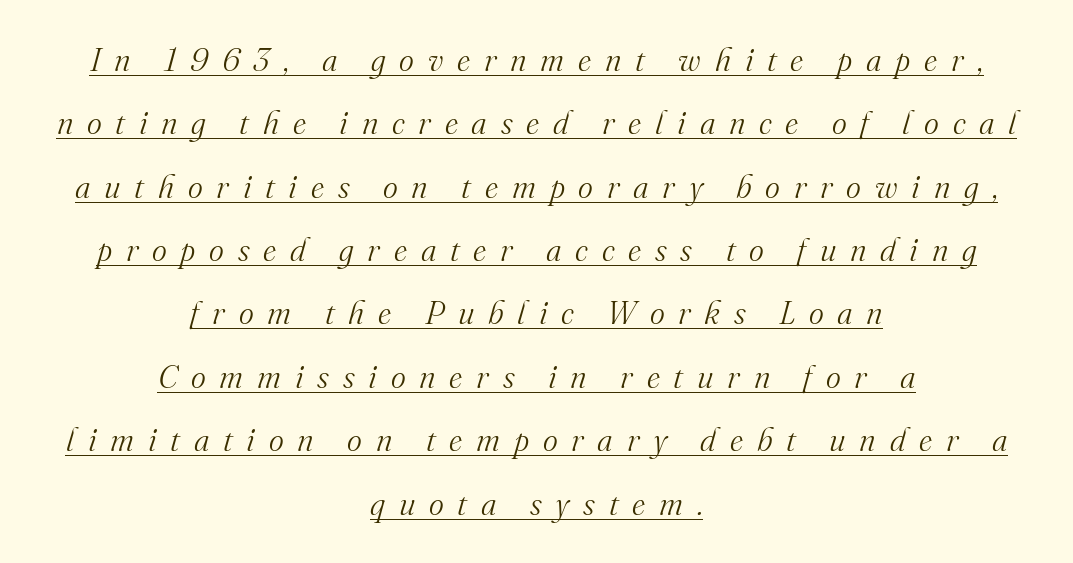
Q: Is the text bold? A: No.
Q: Is the text italic (slanted)? A: Yes, it leans right by about 16 degrees.
Q: Is the typeface a serif or a sans-serif typeface? A: Serif.
Q: Is the text underlined? A: Yes.
Q: How is the paragraph aligned? A: Centered.
Q: Is the spacing between letters normal or unusually wide? A: Unusually wide.
Q: Is the spacing between lines tight, normal or loose? A: Loose.
Q: Width (condensed, normal, or wide)? A: Normal.
Q: Stroke contrast? A: Medium.
Q: x-height? A: Small.
Q: Monospaced? A: No.
